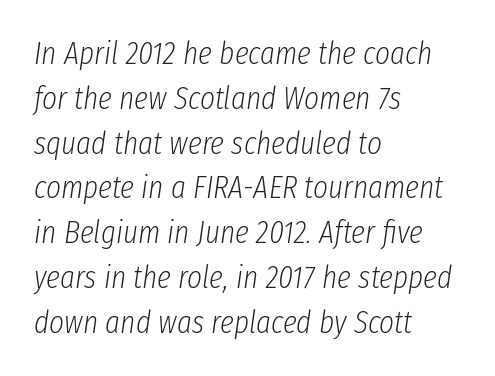
{"italic": "yes", "lean": "right", "slant_degrees": 8, "bold": "no", "weight": "light", "width": "condensed", "stroke_contrast": "low", "x_height": "medium", "monospaced": "no", "underline": "no", "align": "left", "line_spacing": "normal", "line_spacing_ratio": 1.4, "letter_spacing": "normal", "letter_spacing_em": 0.0, "glyph_px": 32}
